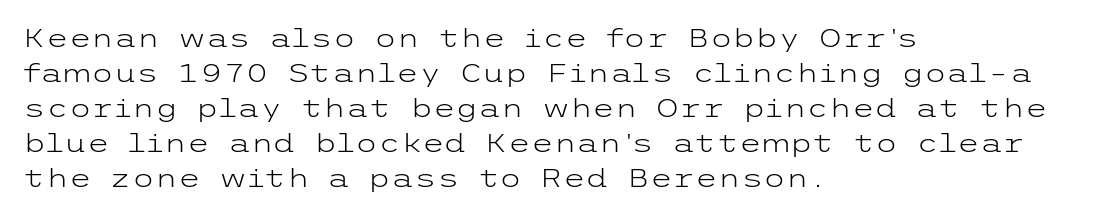
{"italic": "no", "bold": "no", "underline": "no", "align": "left", "line_spacing": "normal", "line_spacing_ratio": 1.35, "letter_spacing": "normal", "letter_spacing_em": 0.0, "glyph_px": 26}
